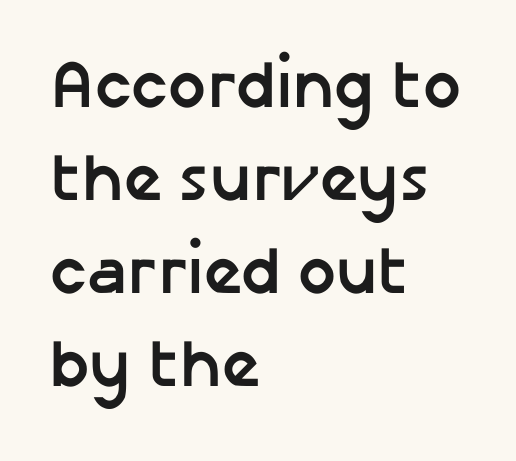
{"serif": "no", "italic": "no", "bold": "yes", "weight": "semibold", "width": "normal", "stroke_contrast": "low", "x_height": "medium", "monospaced": "no", "underline": "no", "align": "left", "line_spacing": "normal", "line_spacing_ratio": 1.39, "letter_spacing": "normal", "letter_spacing_em": 0.0, "glyph_px": 67}
